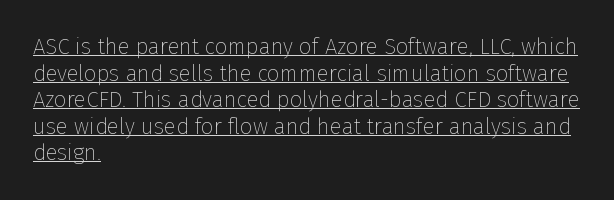
Posture: vertical. Leftover space on each line is placed entirely after the last word. In terms of letterspacing, this is plain default setting. Beneath each row of characters lies a ruled line.
